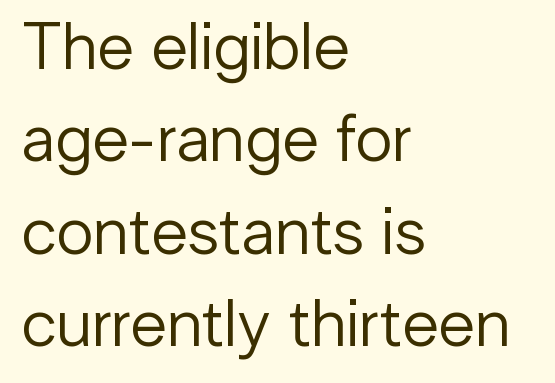
{"serif": "no", "italic": "no", "bold": "no", "weight": "regular", "width": "normal", "stroke_contrast": "low", "x_height": "medium", "monospaced": "no", "underline": "no", "align": "left", "line_spacing": "normal", "line_spacing_ratio": 1.38, "letter_spacing": "normal", "letter_spacing_em": 0.0, "glyph_px": 67}
